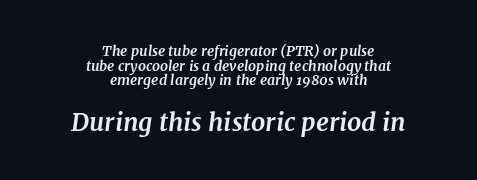
Is the lower block the larger one? Yes — the lower block carries the bigger type. Summary of vertical rhythm: compact, with narrow interline spacing. Is the block centered? Yes — each line is placed symmetrically about the middle. What weight is shown? A full bold with thick strokes. Bare-footed words on every line.
